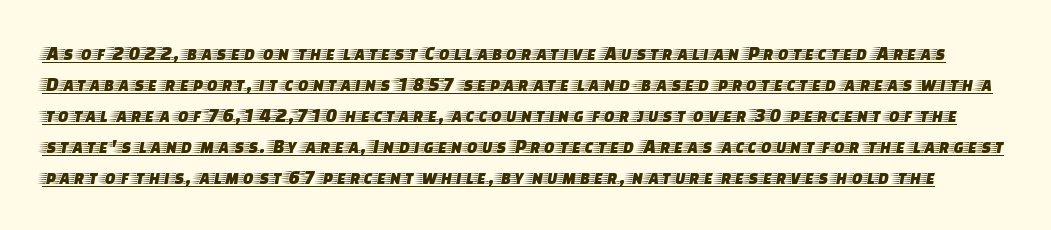
Each line of the rendering has a horizontal stroke beneath the glyphs. The designer left line spacing at the default. The tracking reads as untouched default to a designer's eye.
